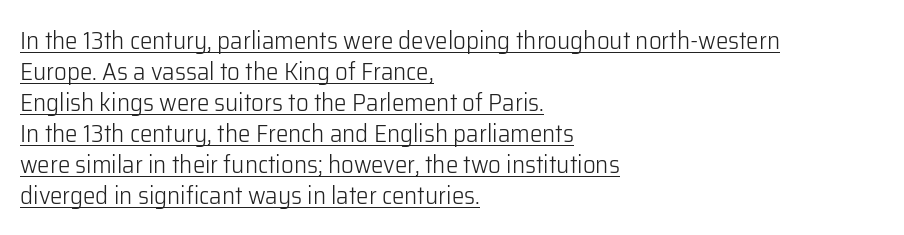
{"italic": "no", "bold": "no", "underline": "yes", "align": "left", "line_spacing_ratio": 1.24, "letter_spacing": "normal", "letter_spacing_em": 0.0, "glyph_px": 25}
